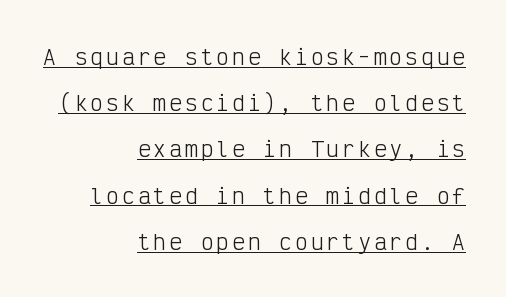
The image shows 21 px text type, upright; set right-aligned, loose line spacing (2.2x), underlined.
